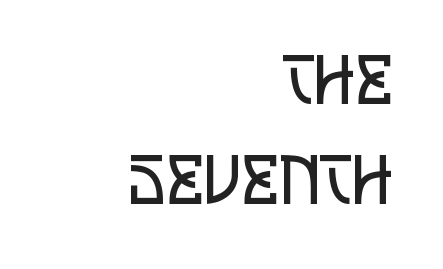
The image shows 68 px regular-weight, condensed sans-serif type, upright; set right-aligned, normal line spacing (1.47x), normal letter spacing, not underlined; low stroke contrast and a large x-height.
